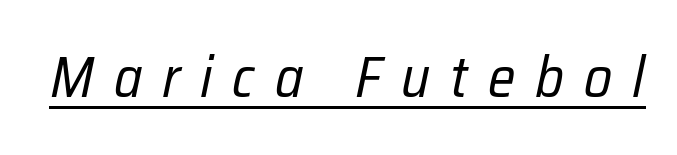
Q: Is the text bold? A: No.
Q: Is the text italic (slanted)? A: Yes, it leans right by about 12 degrees.
Q: Is the text underlined? A: Yes.
Q: Is the spacing between letters normal or unusually wide? A: Unusually wide.
Q: Width (condensed, normal, or wide)? A: Condensed.
Q: Stroke contrast? A: Low.
Q: x-height? A: Medium.
Q: Monospaced? A: No.
